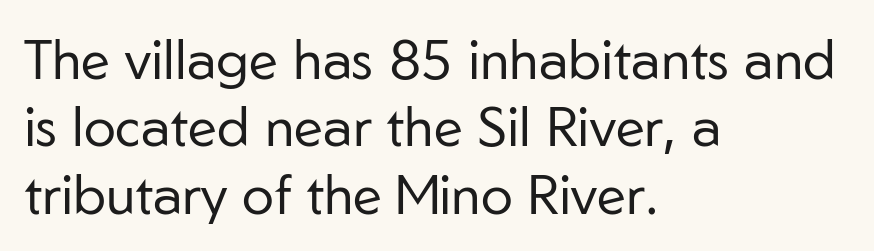
Q: Is the text bold? A: No.
Q: Is the text italic (slanted)? A: No, it is upright.
Q: Is the typeface a serif or a sans-serif typeface? A: Sans-serif.
Q: Is the text underlined? A: No.
Q: How is the paragraph aligned? A: Left-aligned.
Q: Is the spacing between letters normal or unusually wide? A: Normal.
Q: Is the spacing between lines tight, normal or loose? A: Normal.
Q: Width (condensed, normal, or wide)? A: Normal.
Q: Stroke contrast? A: Low.
Q: x-height? A: Medium.
Q: Monospaced? A: No.
